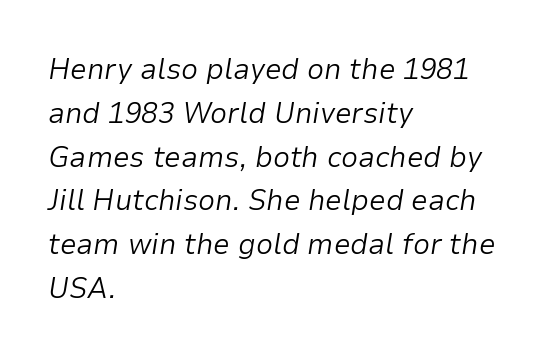
Q: Is the text bold? A: No.
Q: Is the text italic (slanted)? A: Yes, it leans right by about 9 degrees.
Q: Is the text underlined? A: No.
Q: How is the paragraph aligned? A: Left-aligned.
Q: Is the spacing between letters normal or unusually wide? A: Normal.
Q: Is the spacing between lines tight, normal or loose? A: Normal.
Q: Width (condensed, normal, or wide)? A: Normal.
Q: Stroke contrast? A: Low.
Q: x-height? A: Medium.
Q: Monospaced? A: No.
